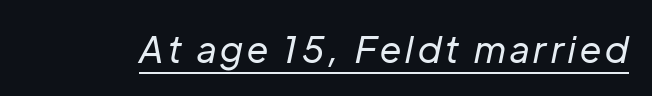
The image shows 36 px regular-weight type, italic (leaning right); set underlined; low stroke contrast and a medium x-height.
